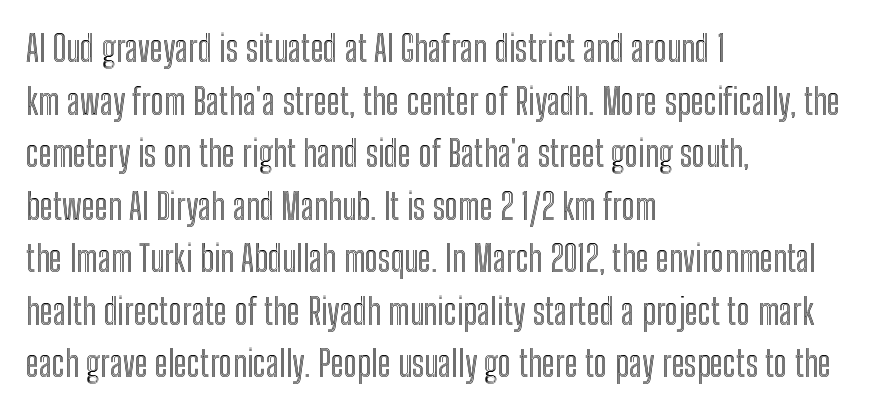
The image shows 36 px condensed type, upright; set left-aligned, normal line spacing (1.46x), normal letter spacing, not underlined; a medium x-height.
